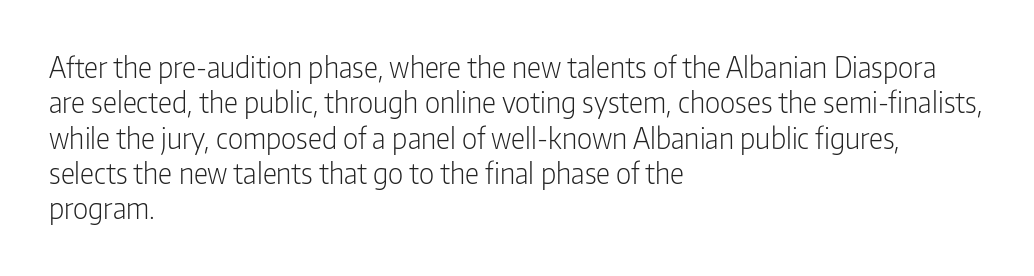
Q: Is the text bold? A: No.
Q: Is the text italic (slanted)? A: No, it is upright.
Q: Is the typeface a serif or a sans-serif typeface? A: Sans-serif.
Q: Is the text underlined? A: No.
Q: How is the paragraph aligned? A: Left-aligned.
Q: Is the spacing between letters normal or unusually wide? A: Normal.
Q: Is the spacing between lines tight, normal or loose? A: Normal.
Q: Width (condensed, normal, or wide)? A: Condensed.
Q: Stroke contrast? A: Low.
Q: x-height? A: Medium.
Q: Monospaced? A: No.
